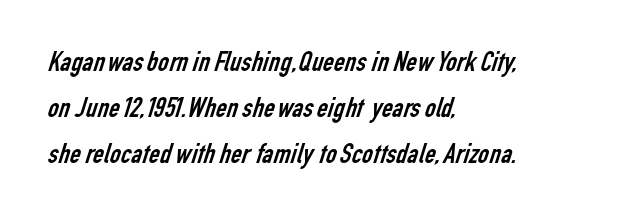
{"serif": "no", "bold": "no", "weight": "regular", "width": "condensed", "stroke_contrast": "low", "x_height": "medium", "monospaced": "no", "underline": "no", "align": "left", "line_spacing": "normal", "line_spacing_ratio": 1.54, "letter_spacing": "normal", "letter_spacing_em": 0.0, "glyph_px": 30}
